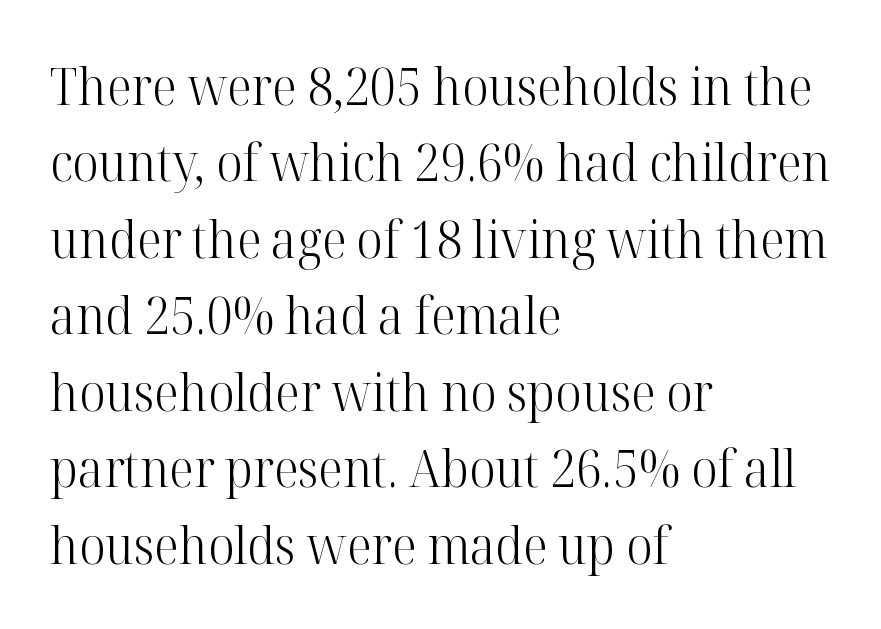
{"serif": "yes", "italic": "no", "bold": "no", "weight": "light", "width": "normal", "stroke_contrast": "high", "x_height": "medium", "monospaced": "no", "underline": "no", "align": "left", "line_spacing": "normal", "line_spacing_ratio": 1.5, "letter_spacing": "normal", "letter_spacing_em": 0.0, "glyph_px": 51}
